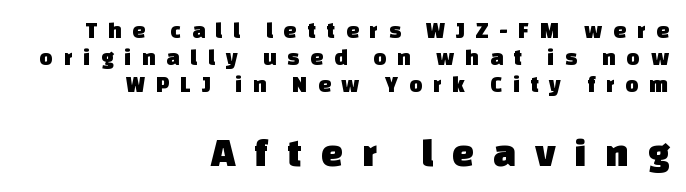
Spacing verdict: proportional, widths tailored to each character. The area under the type is left untouched. This rendering widens character spacing well past its baseline value. The rendering shows plain stroke endings on the letterforms — a sans-serif design.
